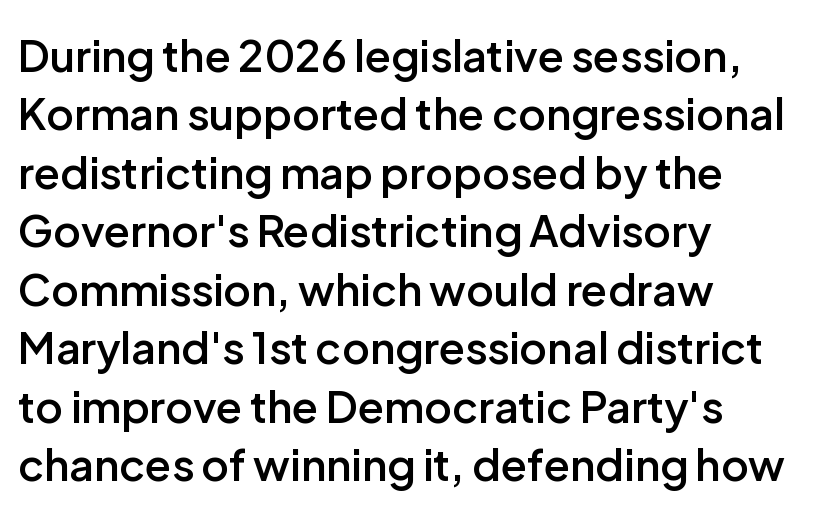
{"serif": "no", "italic": "no", "bold": "semi", "weight": "semibold", "width": "normal", "stroke_contrast": "low", "x_height": "medium", "monospaced": "no", "underline": "no", "align": "left", "line_spacing": "normal", "line_spacing_ratio": 1.36, "letter_spacing": "normal", "letter_spacing_em": 0.0, "glyph_px": 43}
